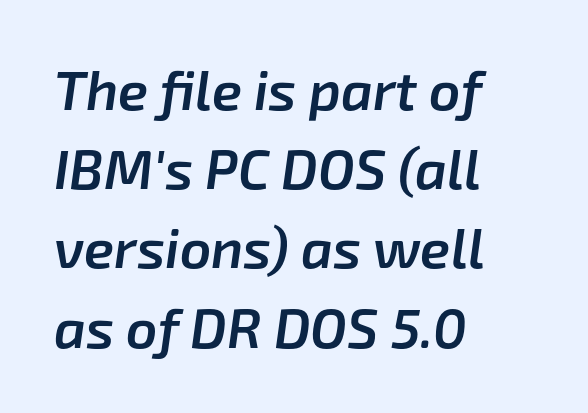
The image shows 55 px semibold type, italic (leaning right); set left-aligned, normal line spacing (1.44x), normal letter spacing, not underlined; low stroke contrast and a medium x-height.
